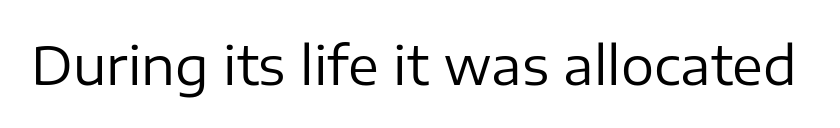
{"serif": "no", "italic": "no", "bold": "no", "weight": "regular", "width": "normal", "stroke_contrast": "low", "x_height": "medium", "monospaced": "no", "underline": "no", "letter_spacing": "normal", "letter_spacing_em": 0.0, "glyph_px": 52}
